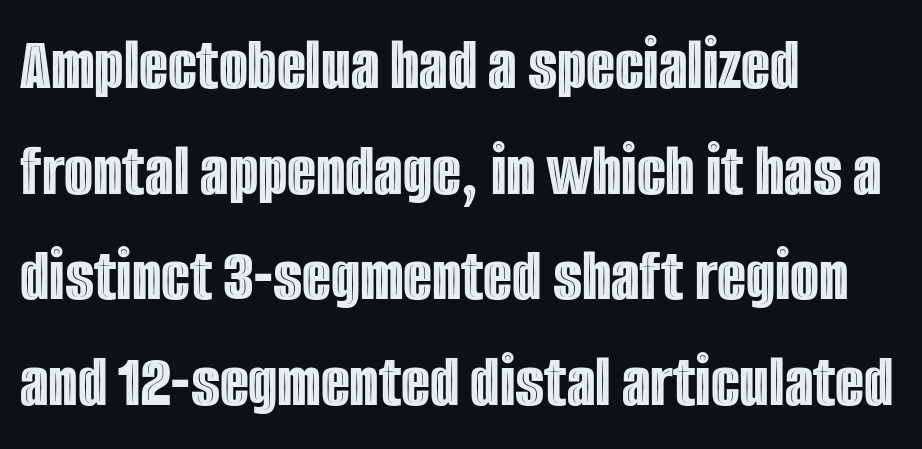
{"italic": "no", "width": "condensed", "x_height": "large", "monospaced": "no", "underline": "no", "align": "left", "line_spacing": "normal", "line_spacing_ratio": 1.41, "letter_spacing": "normal", "letter_spacing_em": 0.0, "glyph_px": 75}
